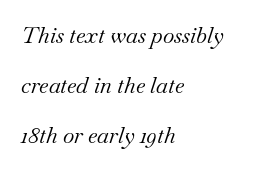
Q: Is the text bold? A: No.
Q: Is the text italic (slanted)? A: Yes, it leans right by about 18 degrees.
Q: Is the text underlined? A: No.
Q: How is the paragraph aligned? A: Left-aligned.
Q: Is the spacing between letters normal or unusually wide? A: Normal.
Q: Is the spacing between lines tight, normal or loose? A: Loose.
